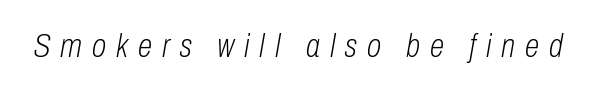
Q: Is the text bold? A: No.
Q: Is the text italic (slanted)? A: Yes, it leans right by about 10 degrees.
Q: Is the text underlined? A: No.
Q: Is the spacing between letters normal or unusually wide? A: Unusually wide.
Q: Width (condensed, normal, or wide)? A: Condensed.
Q: Stroke contrast? A: Low.
Q: x-height? A: Medium.
Q: Monospaced? A: No.
